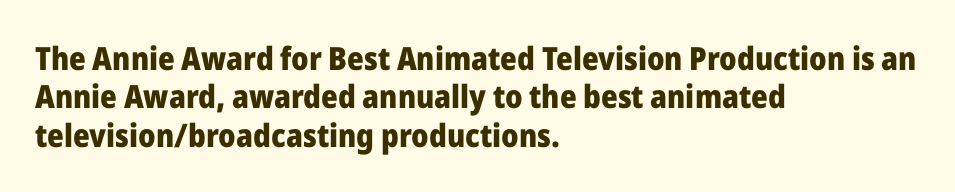
The image shows 32 px heavy sans-serif type, upright; set left-aligned, line spacing 1.2x, normal letter spacing, not underlined; low stroke contrast and a medium x-height.
